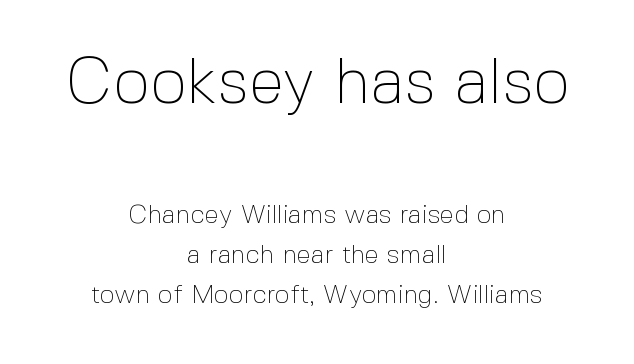
Stem width sits at or under what a default text font uses. The lettering holds an erect, upright posture throughout. Notice how the passage keeps no hard edge, just a central spine. Character widths vary here, with narrow letters taking less room than wide ones. Default kerning and tracking; the words read as compact shapes. Examine the stroke ends and you'll find no serifs.
